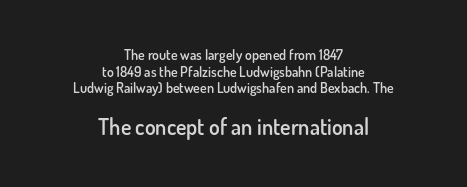
Q: Is the text bold? A: Semi-bold.
Q: Is the text italic (slanted)? A: No, it is upright.
Q: Is the text underlined? A: No.
Q: How is the paragraph aligned? A: Centered.
Q: Is the spacing between letters normal or unusually wide? A: Normal.
Q: Which block of text is set in a larger size, the first (top) or the second (bottom)? A: The second (bottom) one.
